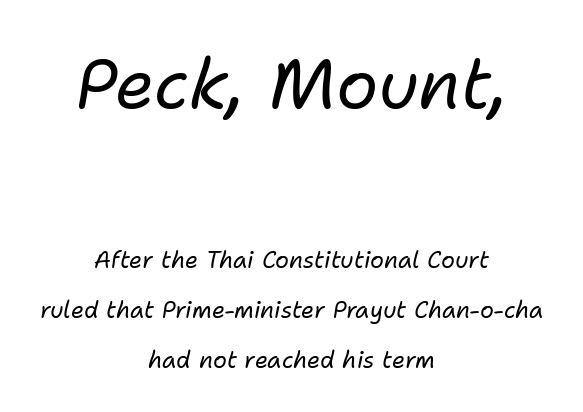
Rule under the text: the space is simply empty. A student would notice the top passage is typeset larger than what follows. If you folded the block vertically in half, each line would mirror itself in length. Note the varied advance widths — an 'i' is clearly narrower than an 'm'. The cut favours lightness, reaching ordinary text weight at its darkest. When letters slant like this, we call the style italic.
